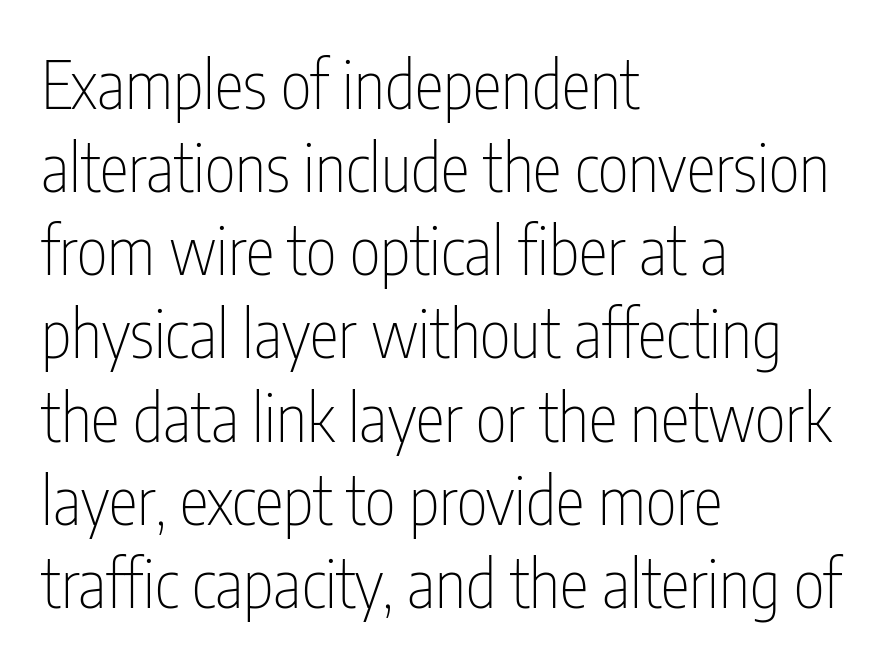
The paragraph shown leans on its left margin. The leading is moderate, giving the passage an even texture. Words float on clear page, feet unadorned. Posture: vertical. Honestly, the letter spacing is just normal — you wouldn't notice it. I'd call this a sans setting — the letters go barefoot.
